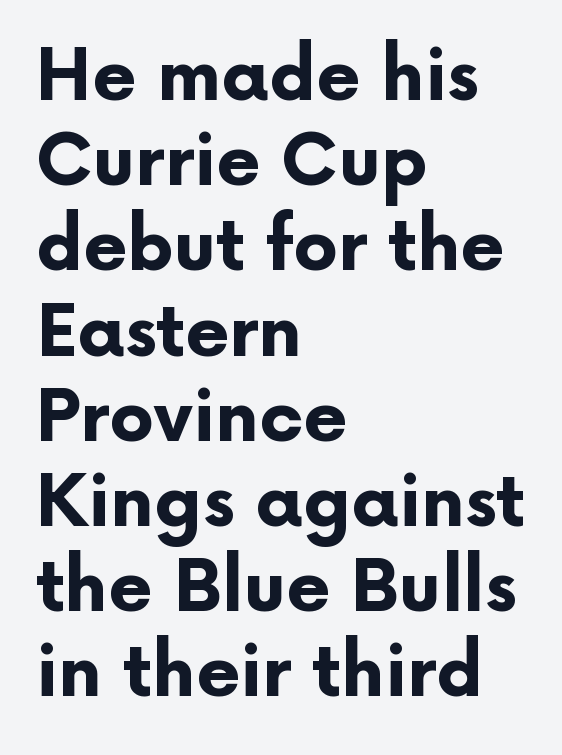
The image shows 71 px bold sans-serif type, upright; set left-aligned, line spacing 1.2x, normal letter spacing, not underlined; low stroke contrast and a medium x-height.
